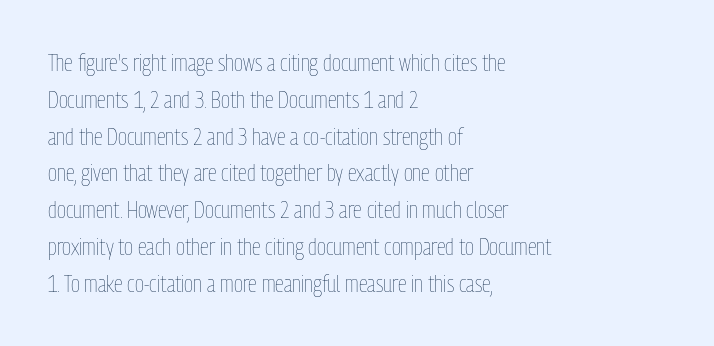
Q: Is the text bold? A: No.
Q: Is the text italic (slanted)? A: No, it is upright.
Q: Is the text underlined? A: No.
Q: How is the paragraph aligned? A: Left-aligned.
Q: Is the spacing between letters normal or unusually wide? A: Normal.
Q: Is the spacing between lines tight, normal or loose? A: Normal.
